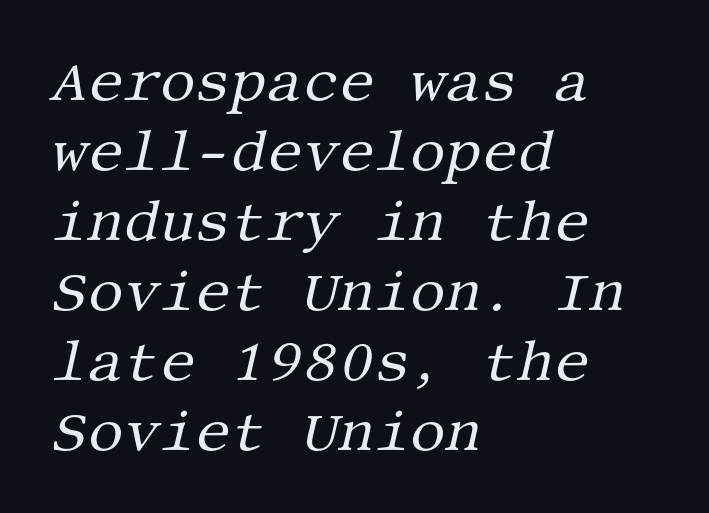
Q: Is the text bold? A: No.
Q: Is the text italic (slanted)? A: Yes, it leans right by about 13 degrees.
Q: Is the typeface a serif or a sans-serif typeface? A: Serif.
Q: Is the text underlined? A: No.
Q: How is the paragraph aligned? A: Left-aligned.
Q: Is the spacing between letters normal or unusually wide? A: Normal.
Q: Is the spacing between lines tight, normal or loose? A: Normal.
Q: Width (condensed, normal, or wide)? A: Normal.
Q: Stroke contrast? A: Medium.
Q: x-height? A: Large.
